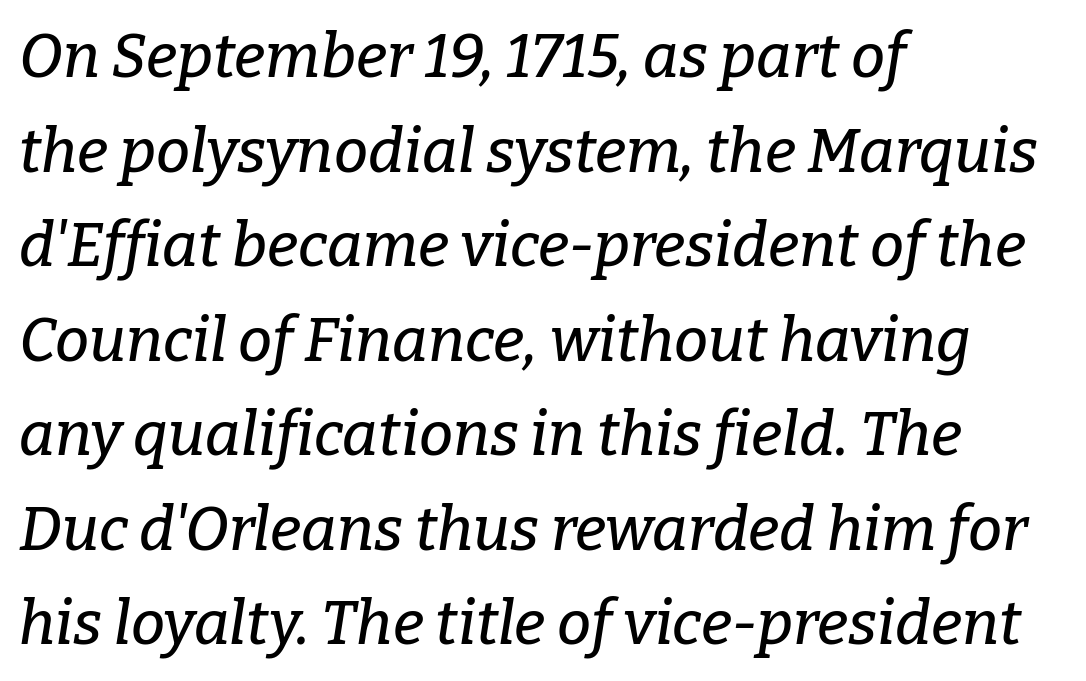
The image shows 61 px serif type, italic (leaning right); set left-aligned, normal line spacing (1.55x), normal letter spacing, not underlined; low stroke contrast and a medium x-height.
